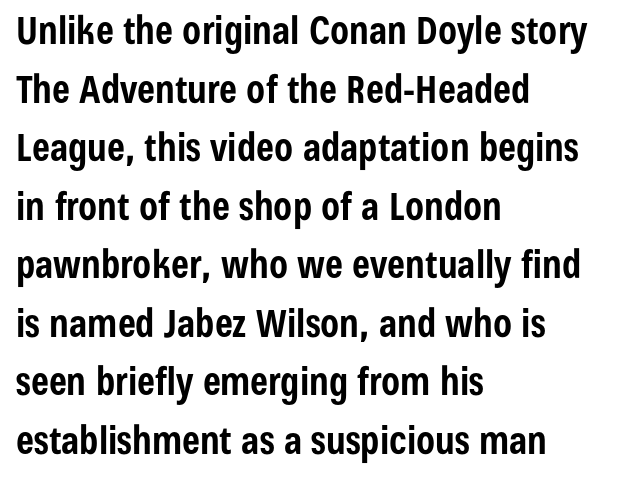
The image shows 38 px bold, condensed sans-serif type, upright; set left-aligned, normal line spacing (1.54x), normal letter spacing, not underlined; low stroke contrast and a medium x-height.
